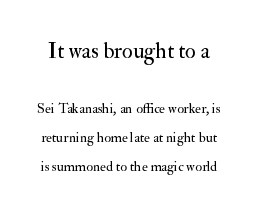
The image shows 22 px text type, upright; set loose line spacing (2.04x), normal letter spacing, not underlined; the first (top) block is 1.57x larger.
